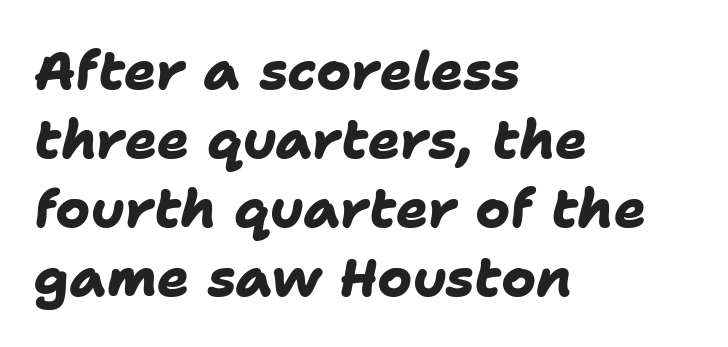
Q: Is the text bold? A: Yes.
Q: Is the typeface a serif or a sans-serif typeface? A: Sans-serif.
Q: Is the text underlined? A: No.
Q: How is the paragraph aligned? A: Left-aligned.
Q: Is the spacing between letters normal or unusually wide? A: Normal.
Q: Is the spacing between lines tight, normal or loose? A: Normal.
Q: Width (condensed, normal, or wide)? A: Normal.
Q: Stroke contrast? A: Low.
Q: x-height? A: Medium.
Q: Monospaced? A: No.
